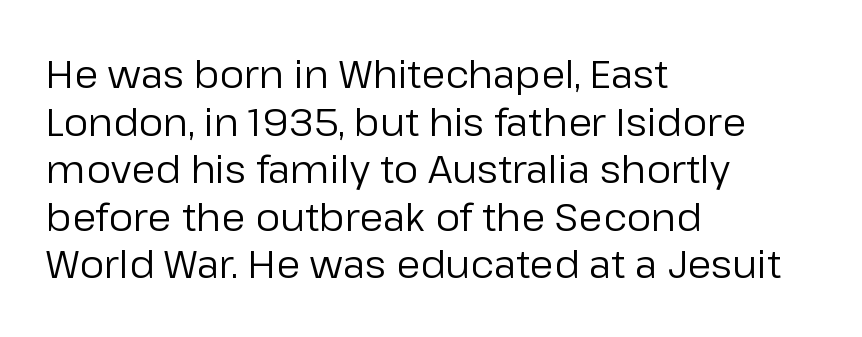
The image shows 39 px regular-weight sans-serif type, upright; set left-aligned, line spacing 1.22x, normal letter spacing, not underlined; low stroke contrast and a medium x-height.
